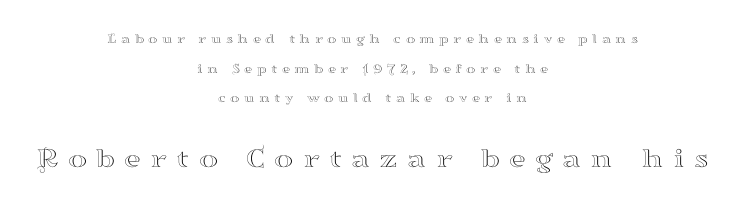
{"serif": "yes", "italic": "no", "width": "wide", "stroke_contrast": "high", "x_height": "small", "monospaced": "no", "underline": "no", "align": "center", "line_spacing": "loose", "line_spacing_ratio": 2.12, "letter_spacing": "wide", "letter_spacing_em": 0.32, "larger_block": "second", "size_ratio": 2.07, "glyph_px": 29}
